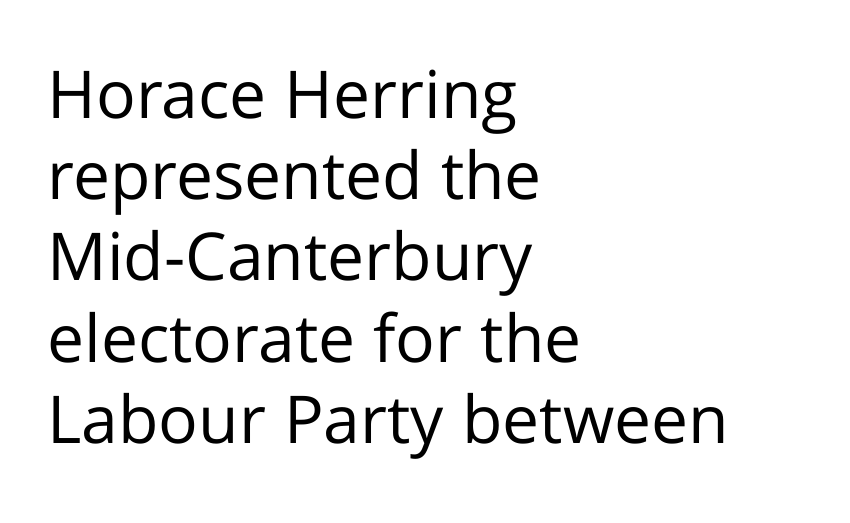
{"serif": "no", "italic": "no", "bold": "no", "weight": "regular", "width": "normal", "stroke_contrast": "low", "x_height": "medium", "monospaced": "no", "underline": "no", "align": "left", "line_spacing_ratio": 1.23, "letter_spacing": "normal", "letter_spacing_em": 0.0, "glyph_px": 66}
